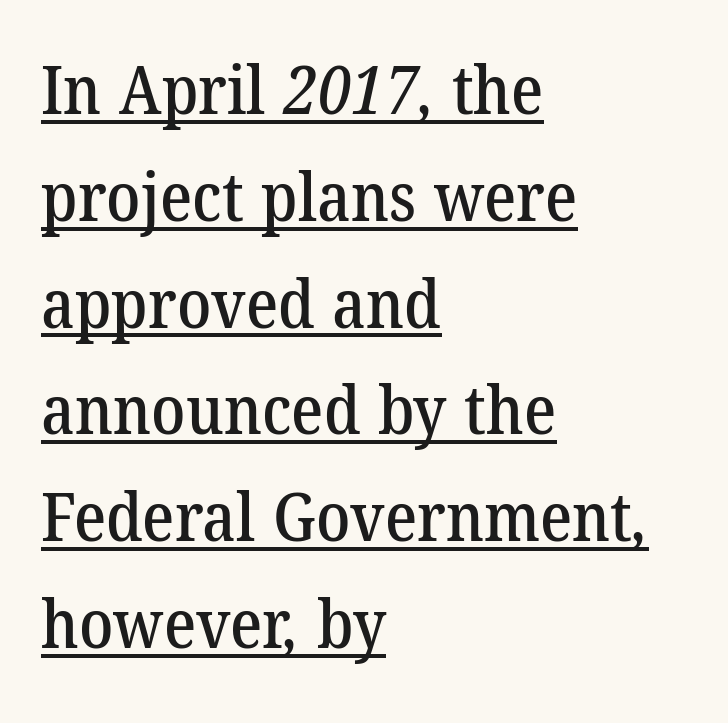
Q: Is the typeface a serif or a sans-serif typeface? A: Serif.
Q: Is the text underlined? A: Yes.
Q: How is the paragraph aligned? A: Left-aligned.
Q: Is the spacing between letters normal or unusually wide? A: Normal.
Q: Is the spacing between lines tight, normal or loose? A: Normal.
Q: Width (condensed, normal, or wide)? A: Normal.
Q: Stroke contrast? A: Low.
Q: x-height? A: Medium.
Q: Monospaced? A: No.
